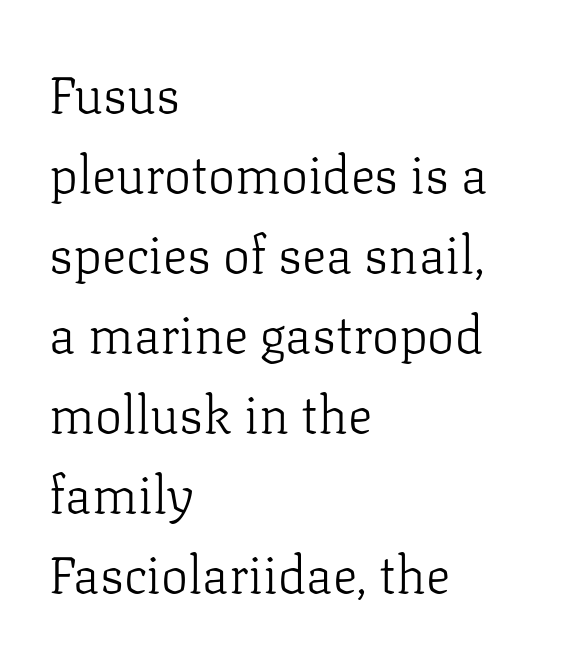
{"serif": "yes", "italic": "no", "bold": "no", "weight": "light", "width": "normal", "stroke_contrast": "low", "x_height": "medium", "monospaced": "no", "underline": "no", "align": "left", "line_spacing": "normal", "line_spacing_ratio": 1.57, "letter_spacing": "normal", "letter_spacing_em": 0.0, "glyph_px": 51}
